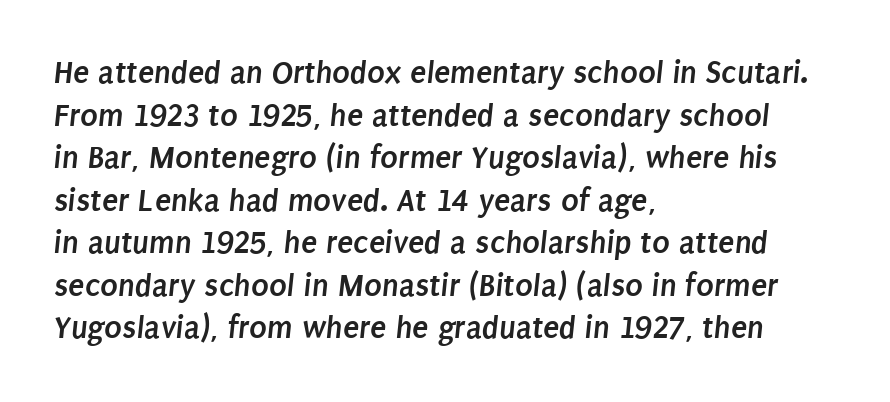
The image shows 33 px semibold, condensed sans-serif type; set left-aligned, normal line spacing (1.29x), normal letter spacing, not underlined; low stroke contrast and a large x-height.
